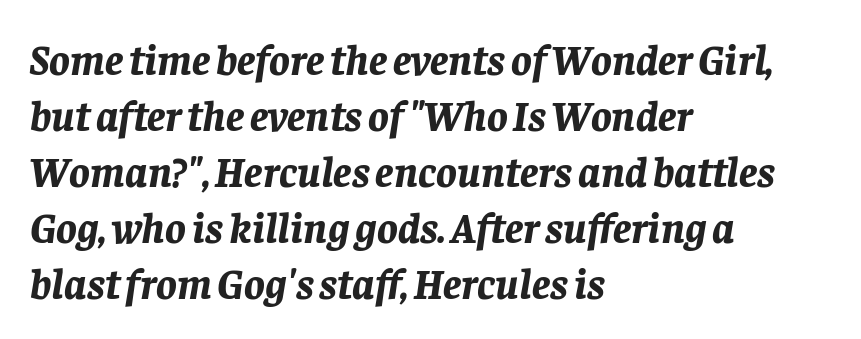
{"italic": "yes", "lean": "right", "slant_degrees": 8, "bold": "yes", "weight": "bold", "width": "normal", "stroke_contrast": "low", "x_height": "large", "monospaced": "no", "underline": "no", "align": "left", "line_spacing": "normal", "line_spacing_ratio": 1.3, "letter_spacing": "normal", "letter_spacing_em": 0.0, "glyph_px": 43}
